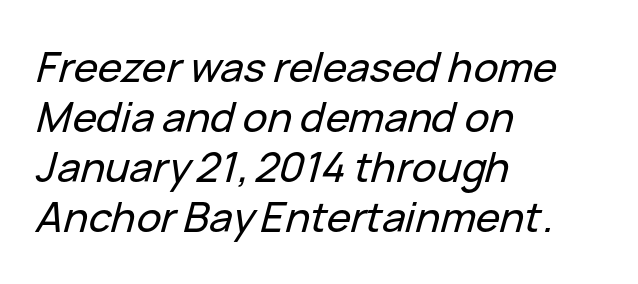
Q: Is the text italic (slanted)? A: Yes, it leans right by about 15 degrees.
Q: Is the text underlined? A: No.
Q: How is the paragraph aligned? A: Left-aligned.
Q: Is the spacing between letters normal or unusually wide? A: Normal.
Q: Width (condensed, normal, or wide)? A: Normal.
Q: Stroke contrast? A: Low.
Q: x-height? A: Medium.
Q: Monospaced? A: No.
